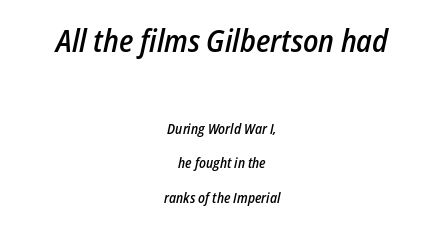
The whitespace from short lines is split evenly between both sides. The rendering shrinks the type as you move from the upper chunk to the lower. The passage shown is not underscored anywhere. Slightly chunky letters — semibold, I'd say, not full bold. Is this a fixed-width face? No — the glyphs have proportional, varying widths.
